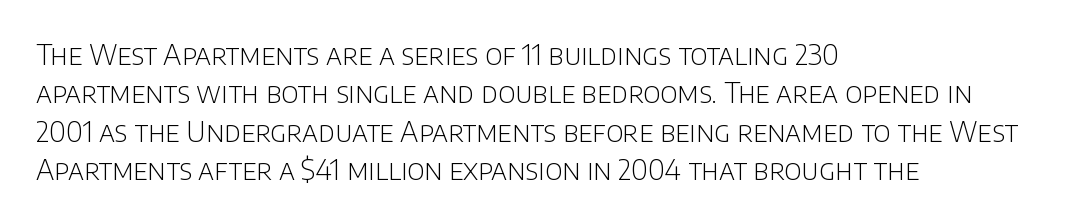
{"serif": "no", "italic": "no", "bold": "no", "weight": "light", "width": "normal", "stroke_contrast": "low", "x_height": "large", "monospaced": "no", "underline": "no", "align": "left", "line_spacing": "normal", "line_spacing_ratio": 1.37, "letter_spacing": "normal", "letter_spacing_em": 0.0, "glyph_px": 28}
